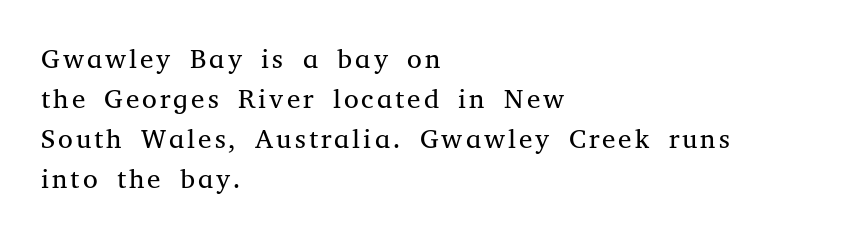
Teacher's note: observe the even left margin — that is flush-left alignment. This reads as an unemphasized weight, regular at the heaviest. The lines sit at an ordinary, default distance from one another. The font's upright variant was chosen for this text. The strip under each line holds only bare page.
